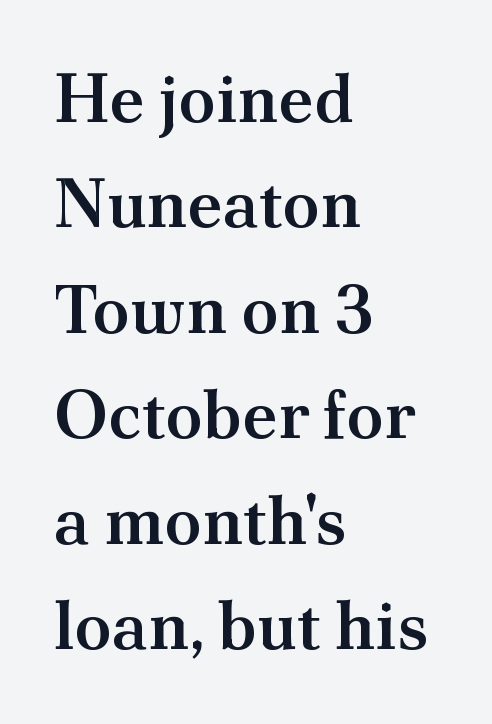
{"serif": "yes", "italic": "no", "bold": "semi", "weight": "semibold", "width": "normal", "stroke_contrast": "medium", "x_height": "small", "monospaced": "no", "underline": "no", "align": "left", "line_spacing": "normal", "line_spacing_ratio": 1.55, "letter_spacing": "normal", "letter_spacing_em": 0.0, "glyph_px": 68}
